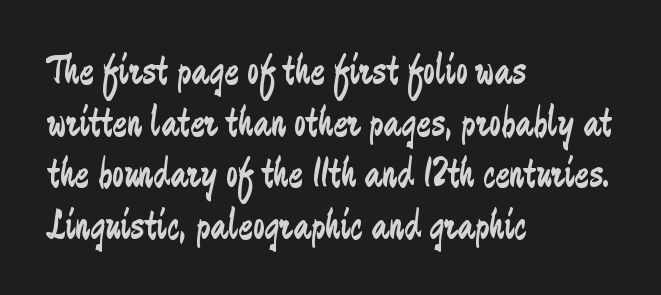
This sample is left-justified, so line endings fall wherever the words run out. Are there feet on the stems? There aren't — it's a sans. A quiet, ordinary-to-light weight characterises the typeface. Varying glyph widths throughout — classic text-font behaviour.
